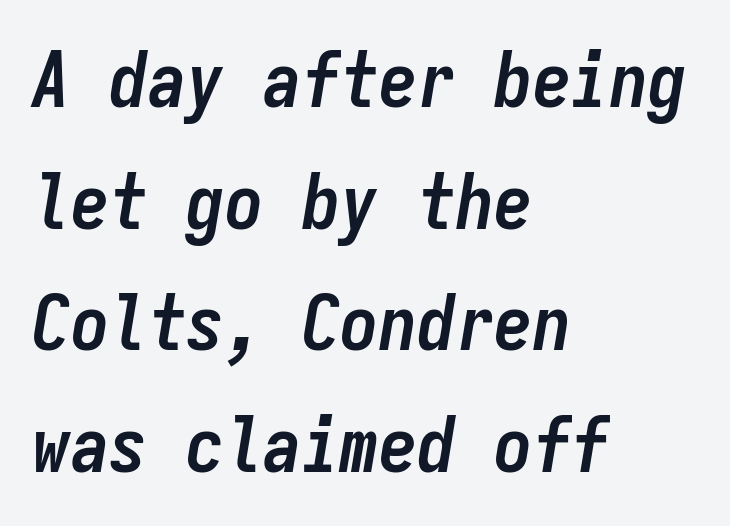
This is oblique type, the kind used for emphasis or titles. The string is rendered with underlining switched off. Think of a typewriter: that constant character pitch is what you see here. A typesetter would call this zero additional tracking.
